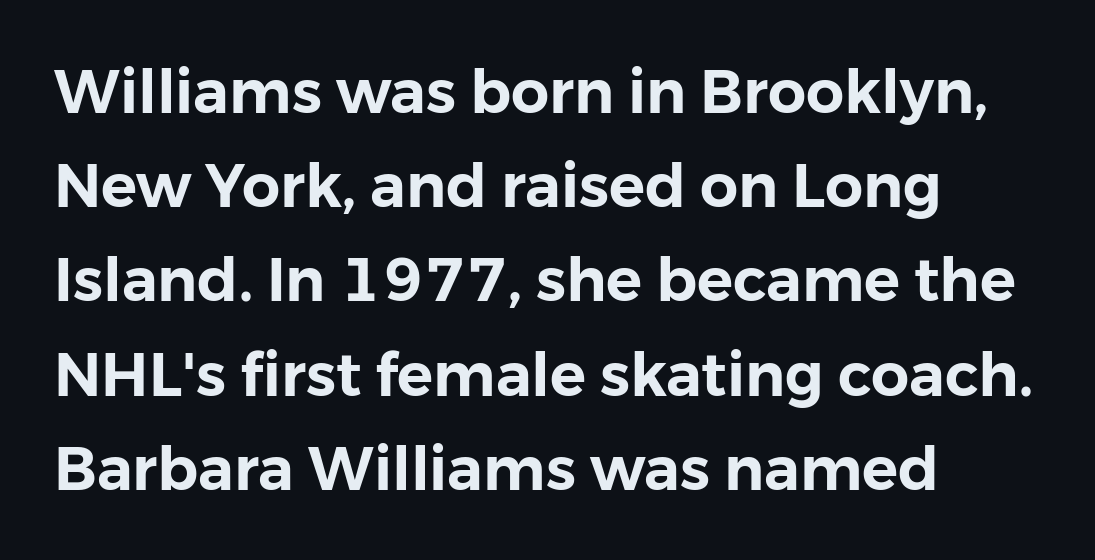
Each letter keeps its own natural width here, so spacing adapts to shape. Each row of text sits above clean, open space. The axis of the letterforms is exactly vertical. Tracking value appears to be zero — textbook default spacing.
